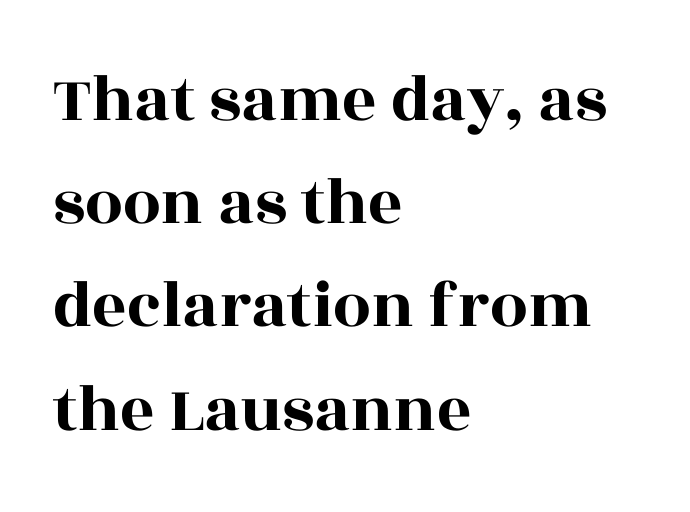
{"serif": "yes", "italic": "no", "width": "wide", "x_height": "large", "monospaced": "no", "underline": "no", "align": "left", "line_spacing": "normal", "line_spacing_ratio": 1.54, "letter_spacing": "normal", "letter_spacing_em": 0.0, "glyph_px": 67}
